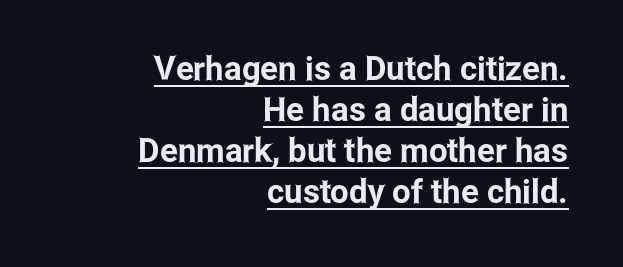
The image shows 33 px condensed sans-serif type, upright; set right-aligned, line spacing 1.24x, normal letter spacing, underlined; low stroke contrast and a medium x-height.
